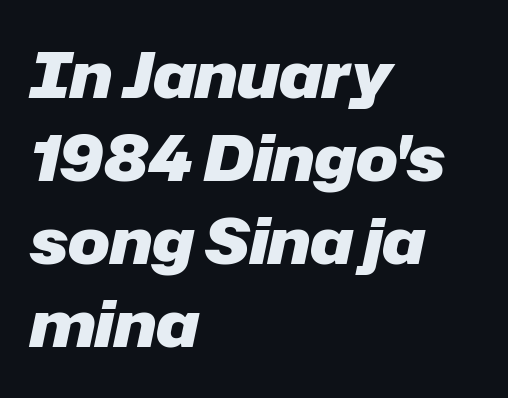
Think of a printed novel: that variable character pitch is what you see here. Vertical spacing — default. Only glyphs here, with clear space below each row. You could call the tracking neutral — neither tight nor loose.
